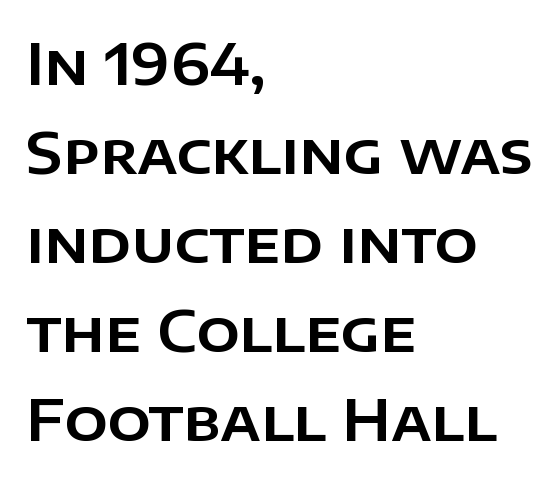
The image shows 57 px sans-serif type, upright; set left-aligned, normal line spacing (1.56x), normal letter spacing, not underlined; low stroke contrast and a large x-height.
